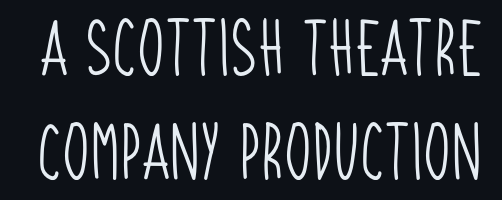
{"serif": "no", "bold": "no", "weight": "light", "width": "condensed", "stroke_contrast": "low", "x_height": "large", "monospaced": "no", "underline": "no", "line_spacing_ratio": 1.86, "letter_spacing": "normal", "letter_spacing_em": 0.0, "glyph_px": 56}
